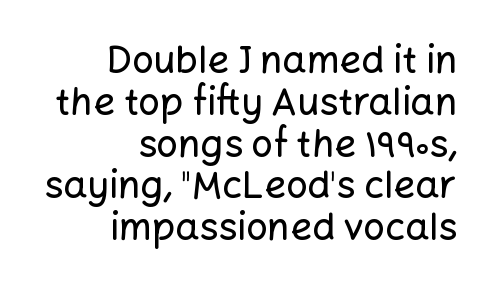
Words appear dense and cohesive because spacing is normal. Any mark beneath the type? The region is blank. The designer went with a sans here, leaving each stem footless. Does the copy run flush right? Yes — the right margin is perfectly even. The passage shown is typed in a proportional face where columns would drift.
